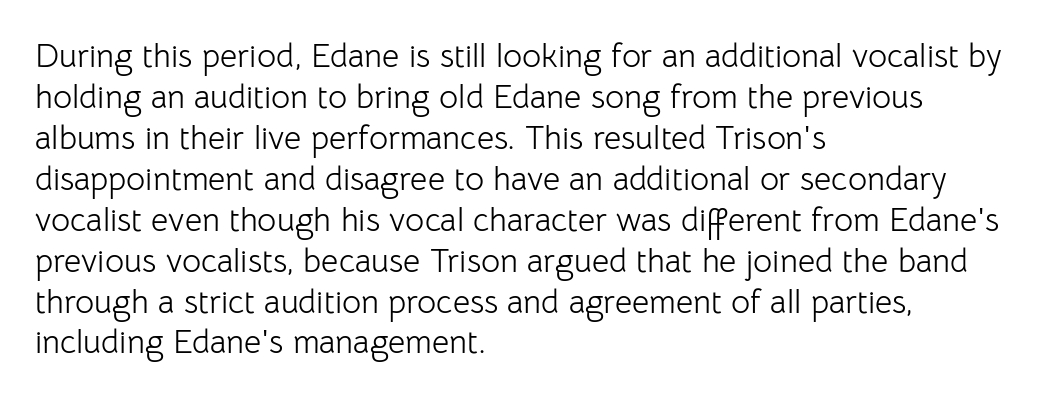
{"serif": "no", "italic": "no", "bold": "no", "weight": "light", "width": "normal", "stroke_contrast": "low", "x_height": "medium", "monospaced": "no", "underline": "no", "align": "left", "line_spacing_ratio": 1.24, "letter_spacing": "normal", "letter_spacing_em": 0.0, "glyph_px": 33}
